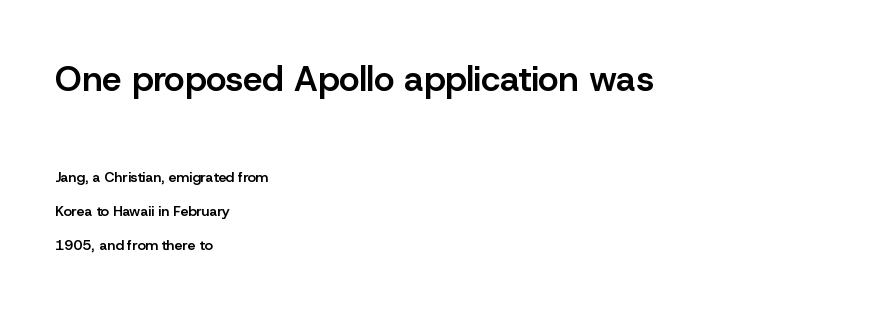
Compared with an ordinary text face, these strokes are moderately heavier — a semibold. The type sits square on the baseline with zero lean. Horizontally, the lines are justified to the leading edge only. Between these two stacked blocks, the higher one wins on size. Descenders are the only things crossing below the line.
